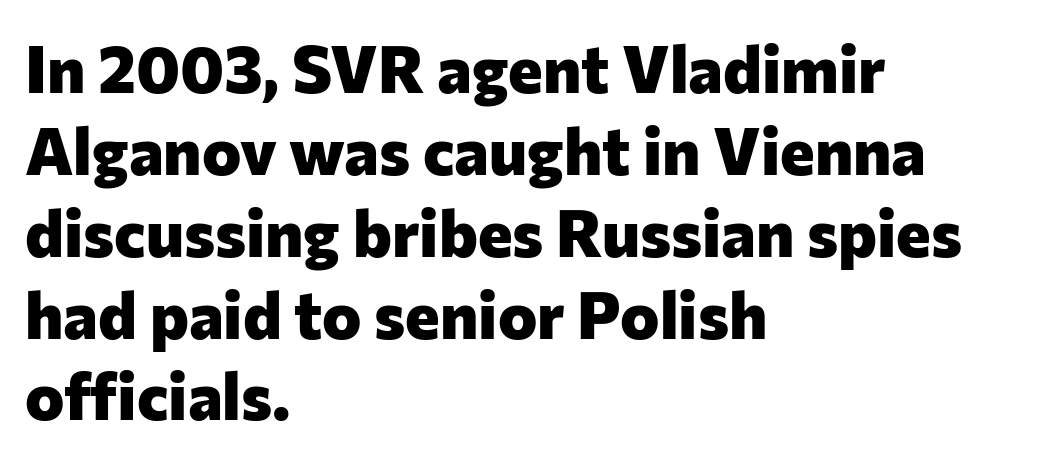
Notice how thick the strokes are: this is what a full bold looks like. Descenders hang freely into open space. This is sans-serif lettering, the kind often seen on screens and signage. The rendering uses natural spacing where letterforms have individual widths.
